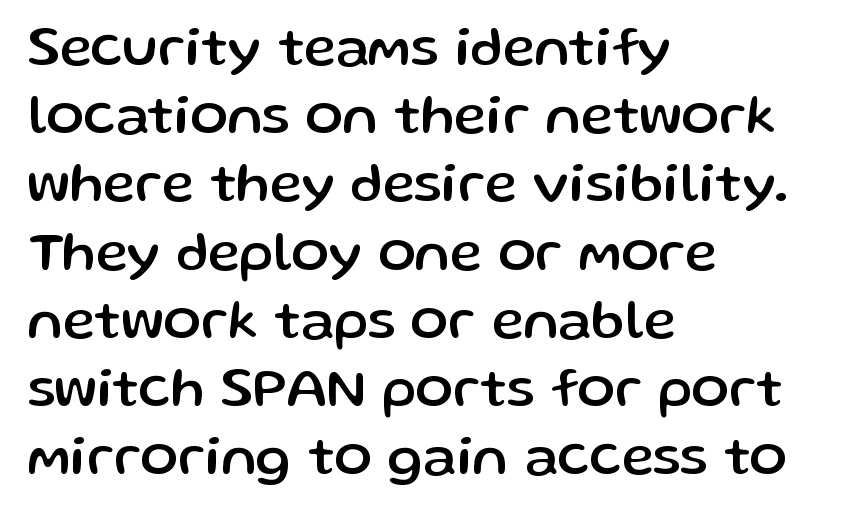
{"serif": "no", "italic": "no", "width": "normal", "stroke_contrast": "low", "x_height": "medium", "monospaced": "no", "underline": "no", "align": "left", "line_spacing_ratio": 1.24, "letter_spacing": "normal", "letter_spacing_em": 0.0, "glyph_px": 55}
